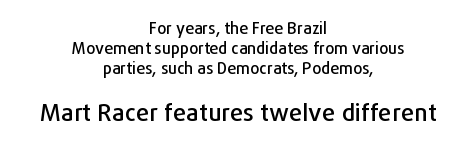
Q: Is the text italic (slanted)? A: No, it is upright.
Q: Is the text underlined? A: No.
Q: How is the paragraph aligned? A: Centered.
Q: Is the spacing between letters normal or unusually wide? A: Normal.
Q: Which block of text is set in a larger size, the first (top) or the second (bottom)? A: The second (bottom) one.
